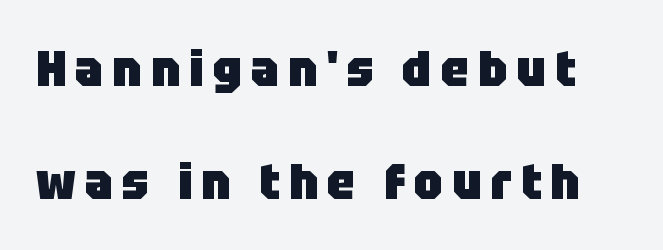
Grotesque or geometric, the face here clearly has no serifs. Descenders are the only things crossing below the line. The characters look thick and weighty, a clear bold. Vertical spacing — loose.
